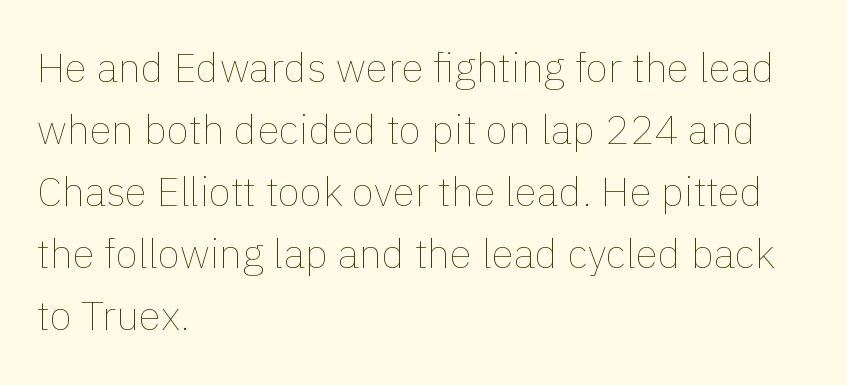
The image shows 41 px thin type, upright; set left-aligned, normal line spacing (1.51x), normal letter spacing, not underlined; low stroke contrast and a medium x-height.
